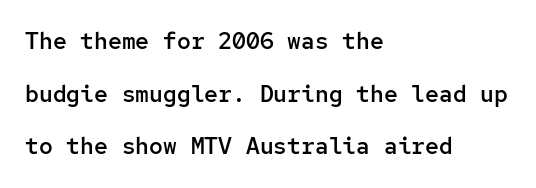
Glance below the letters and you will spot only blank space. Where is the straight margin? On the left. Is there any slant? The stems are plumb. Heft: intermediate — a semibold.
